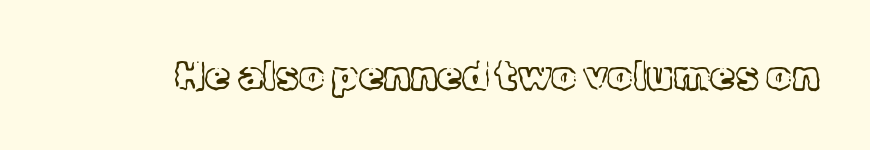
{"serif": "yes", "italic": "no", "bold": "no", "weight": "light", "width": "normal", "x_height": "medium", "monospaced": "no", "underline": "no", "letter_spacing": "normal", "letter_spacing_em": 0.0, "glyph_px": 40}
